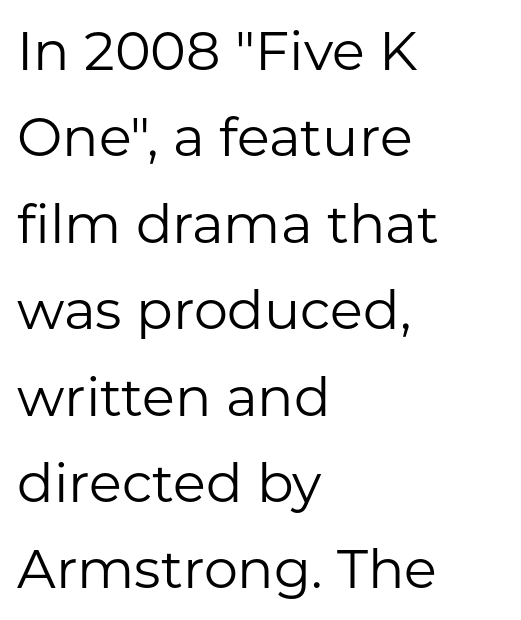
{"serif": "no", "italic": "no", "bold": "no", "weight": "regular", "width": "normal", "stroke_contrast": "low", "x_height": "medium", "monospaced": "no", "underline": "no", "align": "left", "line_spacing": "normal", "line_spacing_ratio": 1.6, "letter_spacing": "normal", "letter_spacing_em": 0.0, "glyph_px": 54}
